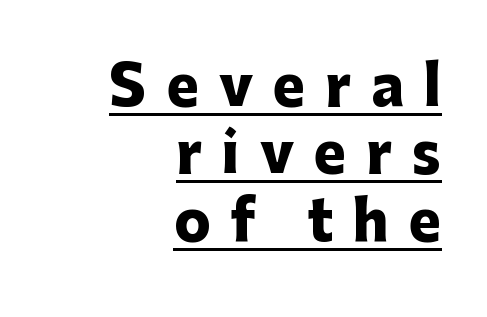
The image shows 54 px heavy sans-serif type, upright; set right-aligned, normal line spacing (1.25x), unusually wide letter spacing (+0.37 em), underlined; low stroke contrast and a medium x-height.
